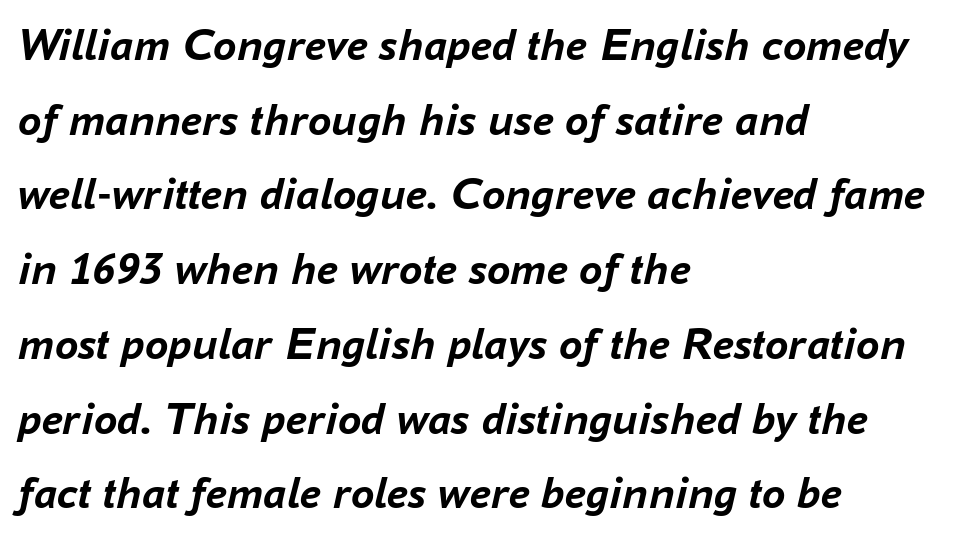
{"italic": "yes", "lean": "right", "slant_degrees": 16, "bold": "yes", "weight": "semibold", "width": "normal", "stroke_contrast": "low", "x_height": "medium", "monospaced": "no", "underline": "no", "align": "left", "line_spacing": "normal", "line_spacing_ratio": 1.59, "letter_spacing": "normal", "letter_spacing_em": 0.0, "glyph_px": 47}
